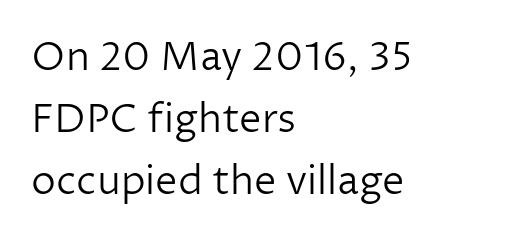
{"serif": "no", "italic": "no", "bold": "no", "weight": "light", "width": "normal", "stroke_contrast": "low", "x_height": "medium", "monospaced": "no", "underline": "no", "align": "left", "line_spacing": "normal", "line_spacing_ratio": 1.55, "letter_spacing": "normal", "letter_spacing_em": 0.0, "glyph_px": 40}
